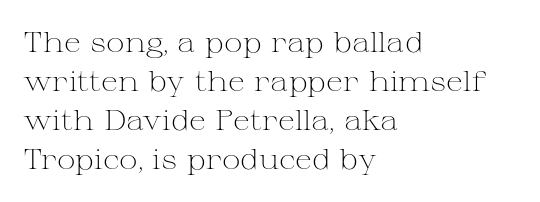
{"serif": "yes", "italic": "no", "bold": "no", "weight": "light", "width": "wide", "stroke_contrast": "medium", "x_height": "medium", "monospaced": "no", "underline": "no", "align": "left", "line_spacing": "normal", "line_spacing_ratio": 1.39, "letter_spacing": "normal", "letter_spacing_em": 0.0, "glyph_px": 28}
